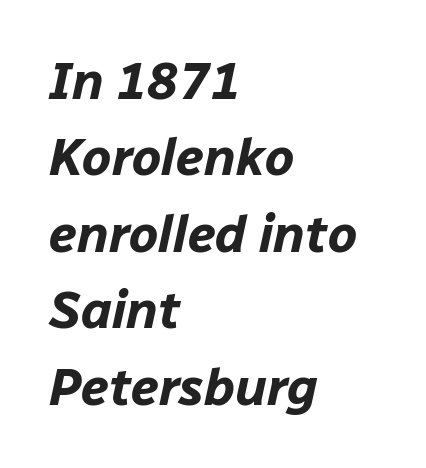
Q: Is the text bold? A: Yes.
Q: Is the text italic (slanted)? A: Yes, it leans right by about 12 degrees.
Q: Is the text underlined? A: No.
Q: How is the paragraph aligned? A: Left-aligned.
Q: Is the spacing between letters normal or unusually wide? A: Normal.
Q: Is the spacing between lines tight, normal or loose? A: Normal.
Q: Width (condensed, normal, or wide)? A: Normal.
Q: Stroke contrast? A: Low.
Q: x-height? A: Medium.
Q: Monospaced? A: No.
